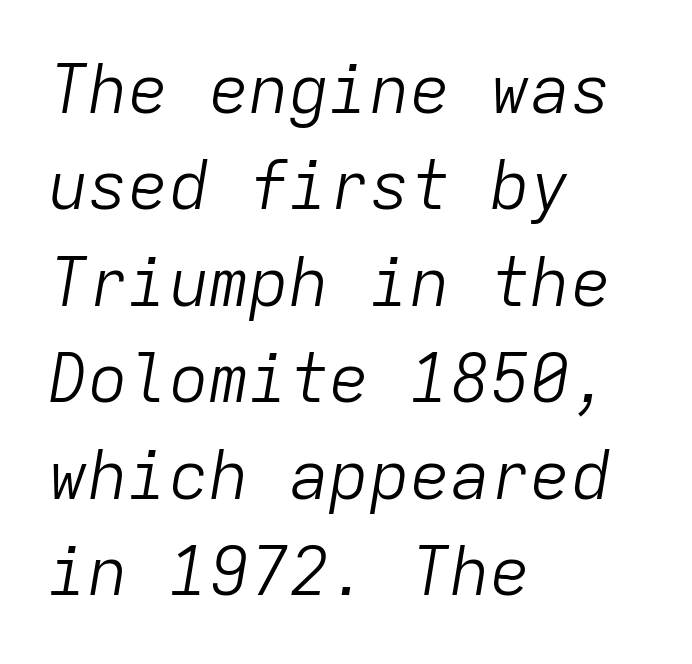
{"italic": "yes", "lean": "right", "slant_degrees": 9, "bold": "no", "weight": "light", "width": "normal", "stroke_contrast": "low", "x_height": "medium", "monospaced": "yes", "underline": "no", "align": "left", "line_spacing": "normal", "line_spacing_ratio": 1.44, "letter_spacing": "normal", "letter_spacing_em": 0.0, "glyph_px": 67}
